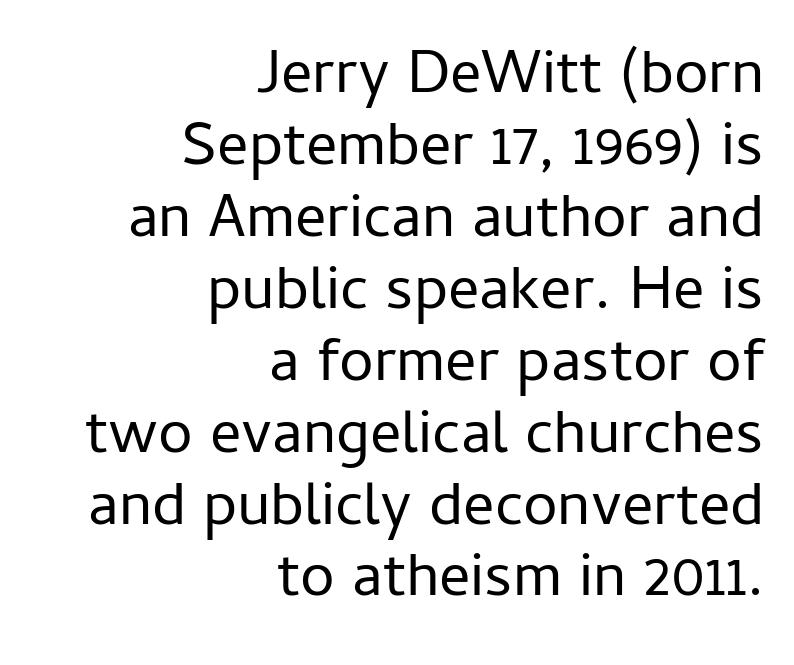
{"serif": "no", "italic": "no", "bold": "no", "weight": "regular", "width": "normal", "stroke_contrast": "low", "x_height": "medium", "monospaced": "no", "underline": "no", "align": "right", "line_spacing_ratio": 1.16, "letter_spacing": "normal", "letter_spacing_em": 0.0, "glyph_px": 62}
